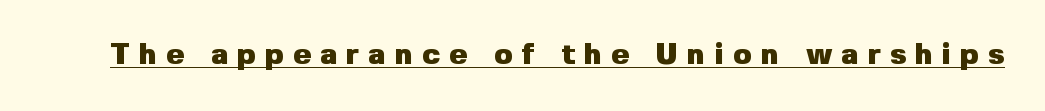
{"serif": "no", "italic": "no", "bold": "yes", "weight": "heavy", "width": "normal", "stroke_contrast": "low", "x_height": "medium", "monospaced": "no", "underline": "yes", "letter_spacing": "wide", "letter_spacing_em": 0.3, "glyph_px": 30}
